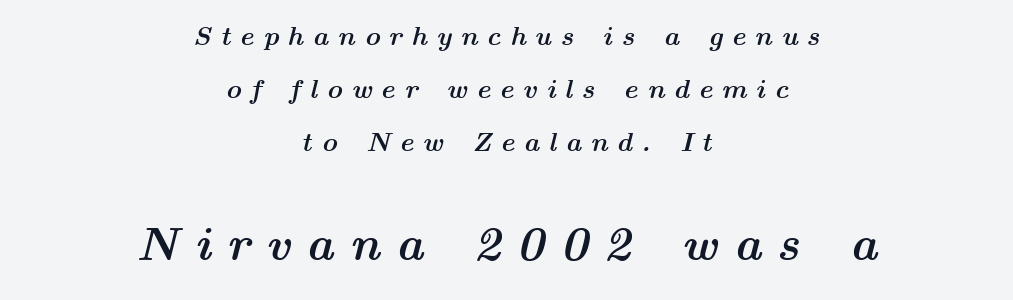
This sample trades compactness for vertical openness between lines. Is this a fixed-width face? No — the glyphs have proportional, varying widths. Look at the tracking — it's clearly loosened, letters drifting apart. Chunky letters — that's bold for sure. Observe the lean: these are italic letterforms. Unmarked baselines from the first word to the last.
